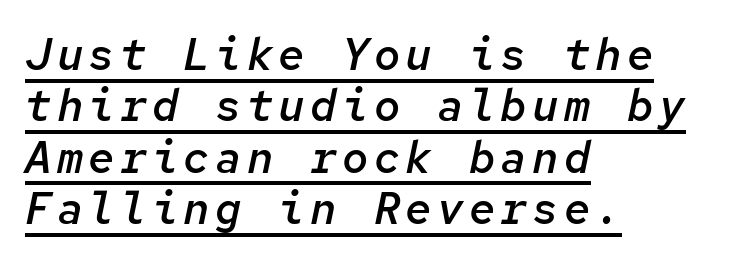
Slanted lettering throughout. Typesetter's note: demi weight, one step under bold. Think of a typewriter: that constant character pitch is what you see here. Horizontal alignment here is leftward, the default for most running prose. A continuous stroke trails under the words, as in a hyperlink.
